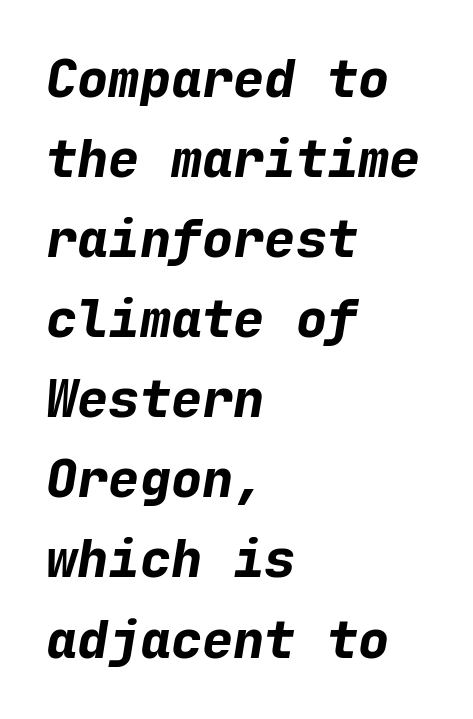
The image shows 52 px bold type, italic (leaning right), monospaced; set left-aligned, normal line spacing (1.54x), normal letter spacing, not underlined; low stroke contrast and a medium x-height.
